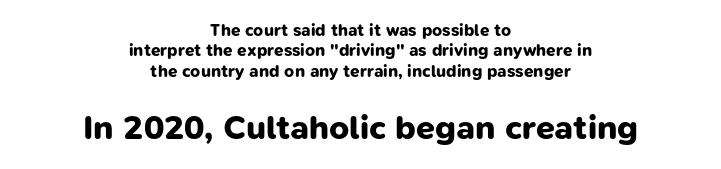
Q: Is the text bold? A: Yes.
Q: Is the typeface a serif or a sans-serif typeface? A: Sans-serif.
Q: Is the text underlined? A: No.
Q: How is the paragraph aligned? A: Centered.
Q: Is the spacing between letters normal or unusually wide? A: Normal.
Q: Which block of text is set in a larger size, the first (top) or the second (bottom)? A: The second (bottom) one.
Q: Width (condensed, normal, or wide)? A: Normal.
Q: Stroke contrast? A: Low.
Q: x-height? A: Medium.
Q: Monospaced? A: No.
